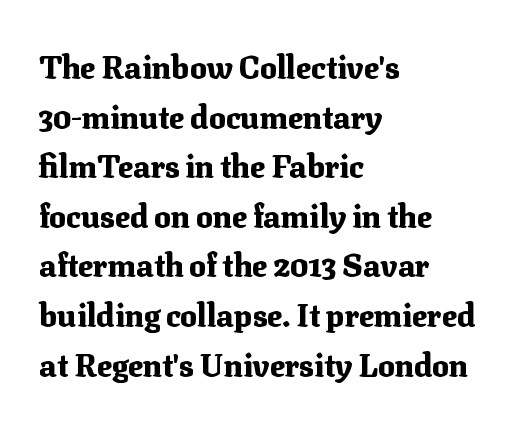
The image shows 31 px heavy serif type, upright; set left-aligned, normal line spacing (1.6x), normal letter spacing, not underlined; medium stroke contrast and a medium x-height.
